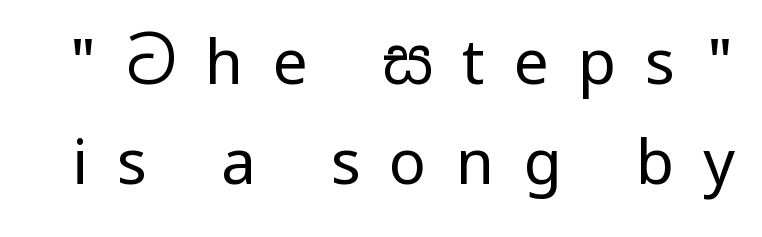
{"serif": "no", "italic": "no", "bold": "no", "weight": "regular", "width": "condensed", "stroke_contrast": "low", "underline": "no", "line_spacing": "normal", "line_spacing_ratio": 1.61, "letter_spacing": "wide", "letter_spacing_em": 0.47, "glyph_px": 62}
